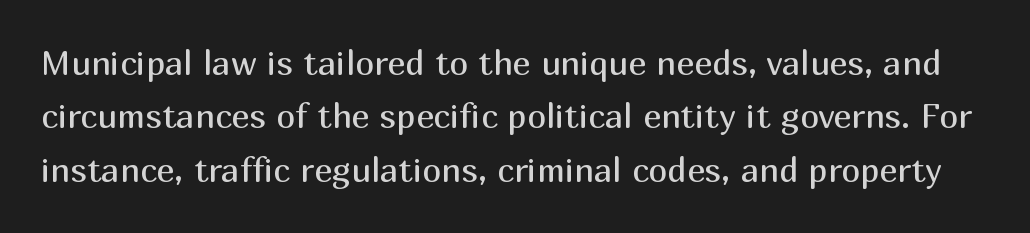
The image shows 34 px regular-weight sans-serif type, upright; set normal line spacing (1.57x), normal letter spacing, not underlined; medium stroke contrast and a medium x-height.
